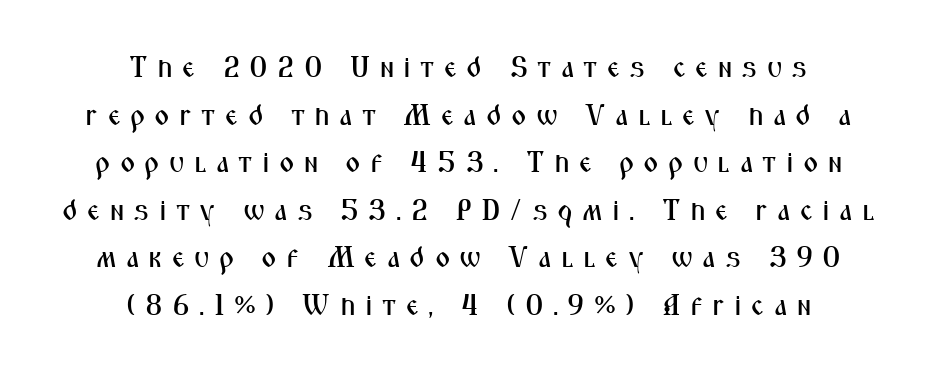
The image shows 29 px condensed sans-serif type, upright; set centered, normal line spacing (1.64x), unusually wide letter spacing (+0.32 em), not underlined; medium stroke contrast and a medium x-height.
